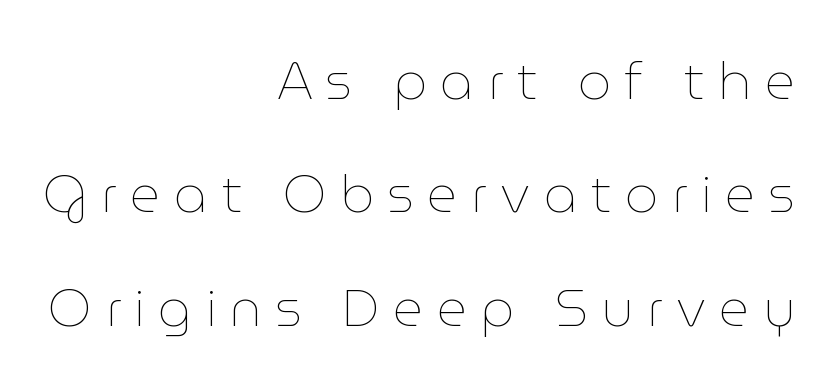
Q: Is the text bold? A: No.
Q: Is the text italic (slanted)? A: No, it is upright.
Q: Is the text underlined? A: No.
Q: How is the paragraph aligned? A: Right-aligned.
Q: Is the spacing between letters normal or unusually wide? A: Unusually wide.
Q: Is the spacing between lines tight, normal or loose? A: Loose.
Q: Width (condensed, normal, or wide)? A: Normal.
Q: Stroke contrast? A: Low.
Q: x-height? A: Medium.
Q: Monospaced? A: No.
